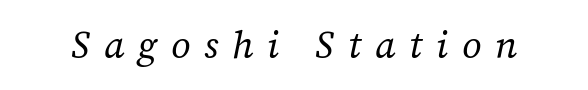
{"serif": "yes", "italic": "yes", "lean": "right", "slant_degrees": 12, "bold": "no", "weight": "regular", "width": "normal", "stroke_contrast": "low", "x_height": "medium", "monospaced": "no", "underline": "no", "letter_spacing": "wide", "letter_spacing_em": 0.36, "glyph_px": 38}
